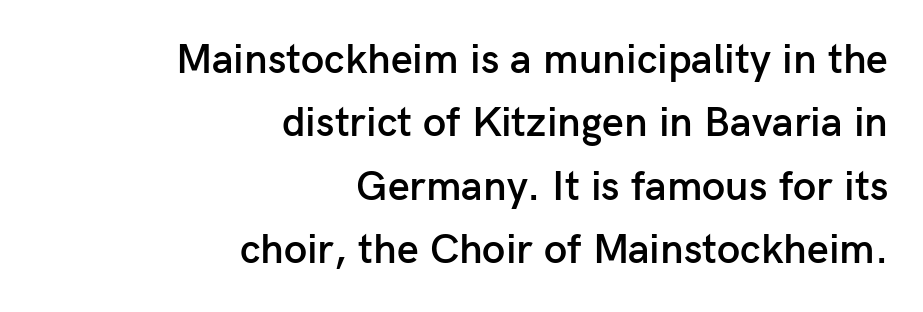
Alignment: flush right. Vertical spacing — default. These lines are composed in type without serifs. Summary of weight: moderately heavy, a semibold. Anything drawn beneath the words? Only blank space.
